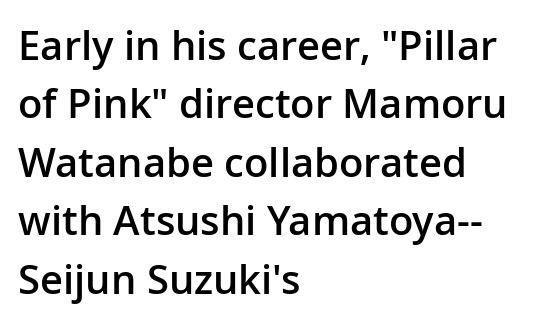
The image shows 40 px semibold sans-serif type, upright; set left-aligned, normal line spacing (1.46x), normal letter spacing, not underlined; low stroke contrast and a medium x-height.
